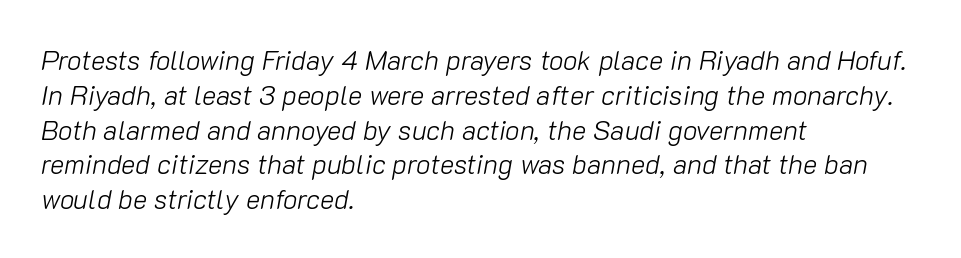
The image shows 27 px text type, italic (leaning right); set left-aligned, normal line spacing (1.29x), normal letter spacing, not underlined.
